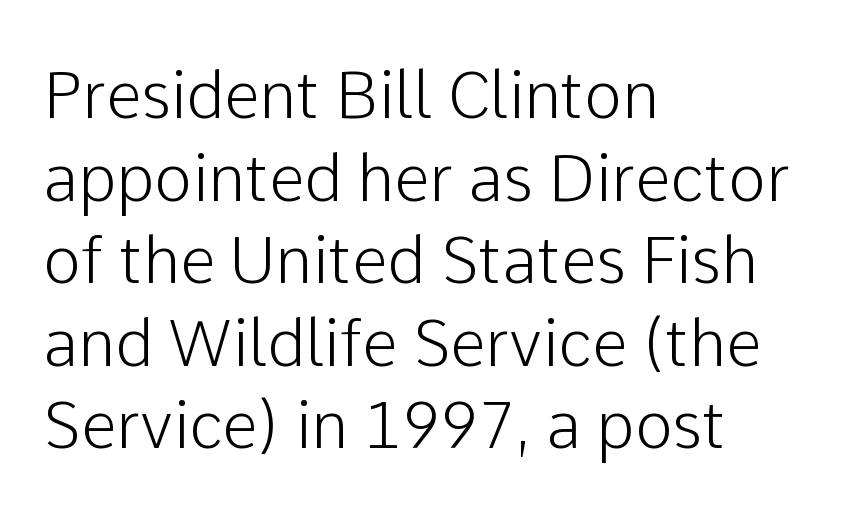
No feet cap the strokes, marking this as sans-serif type. In terms of letterspacing, this is plain default setting. Honestly, the row spacing looks completely unremarkable. Character widths vary here, with narrow letters taking less room than wide ones. Any mark beneath the type? The region is blank. All the whitespace from short lines collects on the right.
